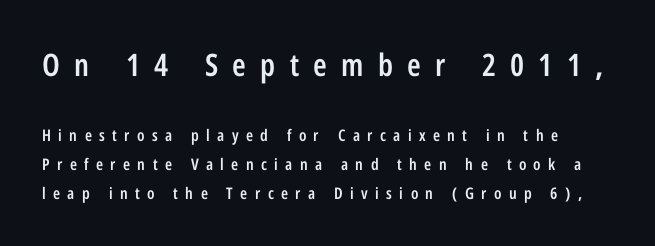
Tall strokes in this sample are plumb rather than angled. A typesetter would call this proportional, since set widths differ per character. Is the type bold? Partly — it's a semibold, heavier than regular but not fully bold. This sample uses a sans-serif face. Honestly, the letter spacing is so wide it's the main thing you notice.
